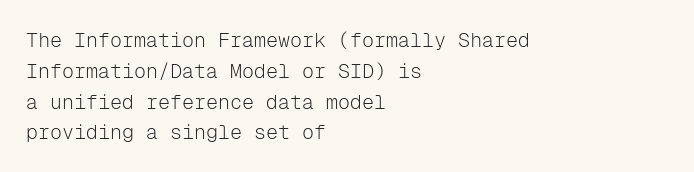
Q: Is the text bold? A: No.
Q: Is the text italic (slanted)? A: No, it is upright.
Q: Is the text underlined? A: No.
Q: How is the paragraph aligned? A: Left-aligned.
Q: Is the spacing between letters normal or unusually wide? A: Normal.
Q: Is the spacing between lines tight, normal or loose? A: Normal.
